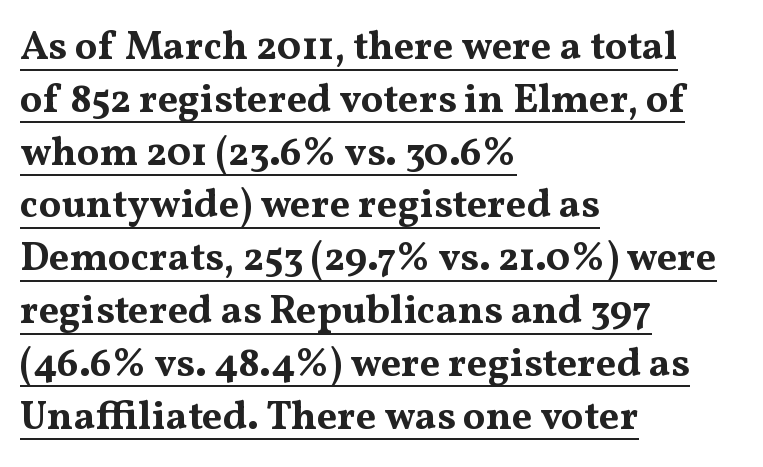
Spacing verdict: proportional, widths tailored to each character. The sample's only ornament is a line tracing under the words. The typesetter chose a ragged-right arrangement here. Tracking here is standard; glyphs follow each other at the usual distance. Each new line begins a customary step beneath the previous one.
